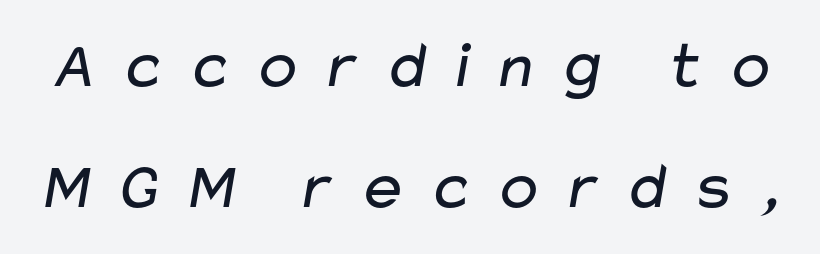
The image shows 67 px regular-weight, wide sans-serif type; set line spacing 1.81x, unusually wide letter spacing (+0.28 em), not underlined; low stroke contrast and a medium x-height.
